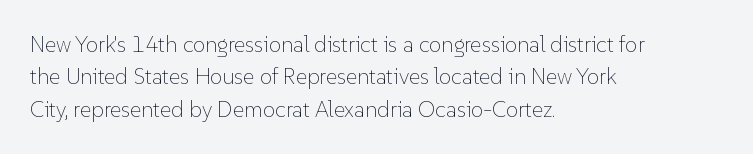
Does extra space separate the letters? No, they use regular spacing. Compared with a typical body face, this is equally light or lighter still. Casual observation: everything's shoved over to the left. This sample keeps an unexceptional amount of space between lines.
